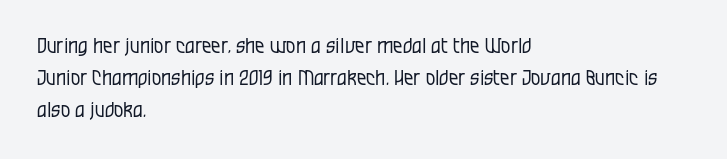
The image shows 21 px text type, upright; set left-aligned, normal line spacing (1.53x), normal letter spacing, not underlined.
